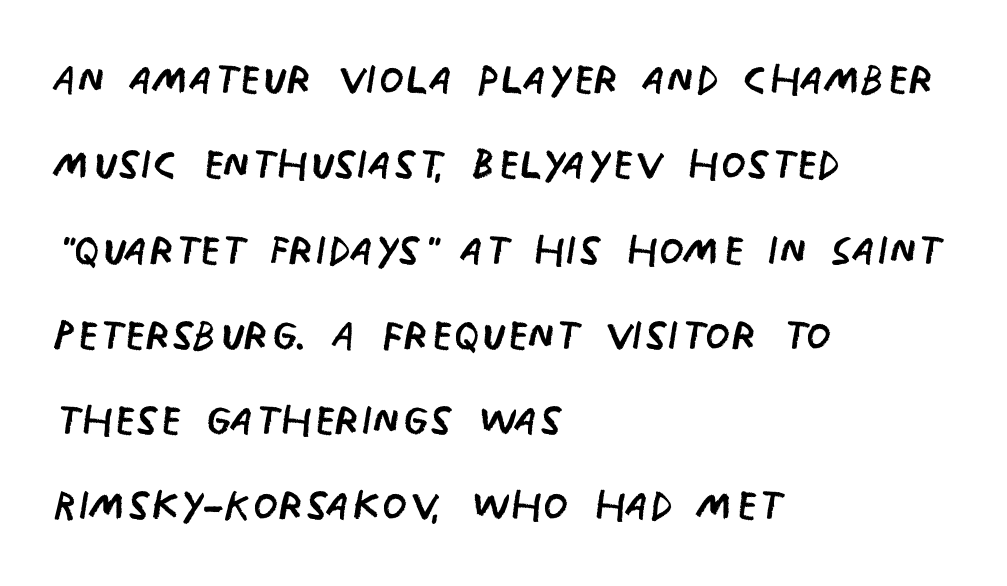
The image shows 58 px regular-weight, condensed sans-serif type; set left-aligned, normal line spacing (1.47x), normal letter spacing, not underlined; low stroke contrast and a large x-height.
